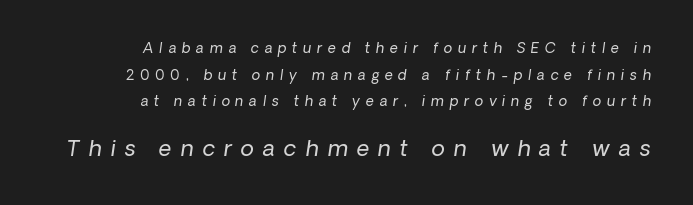
{"italic": "yes", "lean": "right", "slant_degrees": 8, "bold": "no", "underline": "no", "align": "right", "line_spacing": "loose", "line_spacing_ratio": 1.9, "letter_spacing": "wide", "letter_spacing_em": 0.41, "larger_block": "second", "size_ratio": 1.57, "glyph_px": 22}
